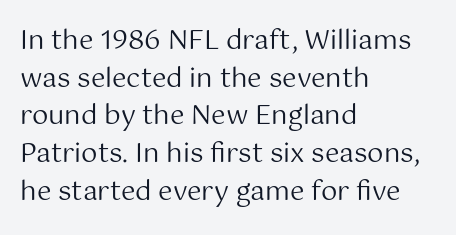
{"italic": "no", "bold": "no", "underline": "no", "align": "left", "line_spacing": "normal", "line_spacing_ratio": 1.45, "letter_spacing": "normal", "letter_spacing_em": 0.0, "glyph_px": 26}
